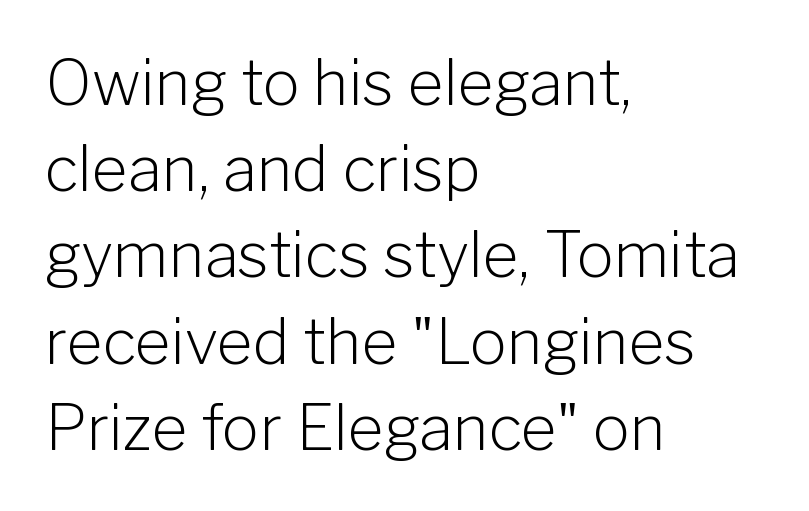
Q: Is the text bold? A: No.
Q: Is the text italic (slanted)? A: No, it is upright.
Q: Is the typeface a serif or a sans-serif typeface? A: Sans-serif.
Q: Is the text underlined? A: No.
Q: How is the paragraph aligned? A: Left-aligned.
Q: Is the spacing between letters normal or unusually wide? A: Normal.
Q: Is the spacing between lines tight, normal or loose? A: Normal.
Q: Width (condensed, normal, or wide)? A: Normal.
Q: Stroke contrast? A: Low.
Q: x-height? A: Medium.
Q: Monospaced? A: No.
